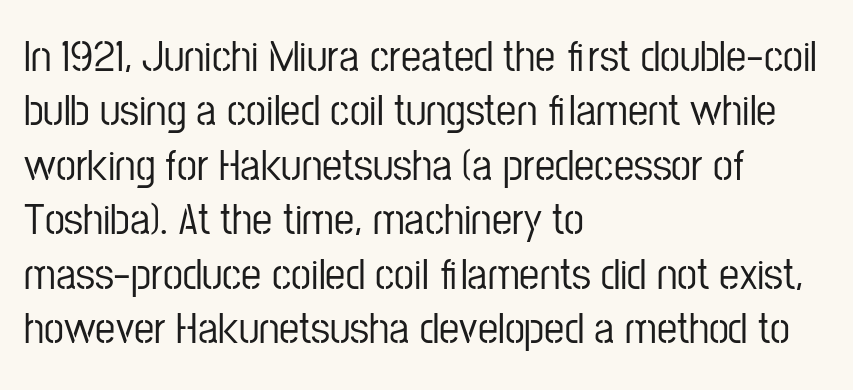
If you drew a ruler down the left edge, every line would touch it. Here the designer chose a conventional face with non-uniform glyph widths. Observe the ordinary spacing: letters are neighbours, not strangers. Glance below the letters and you will spot only blank space. Observe the absence of serifs on each vertical stroke in this sample. Posture: upright roman.
